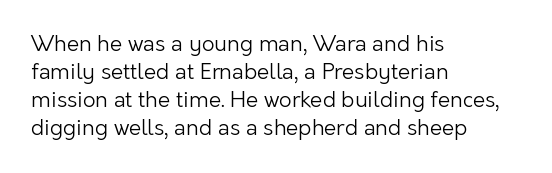
{"italic": "no", "bold": "no", "underline": "no", "align": "left", "line_spacing": "normal", "line_spacing_ratio": 1.27, "letter_spacing": "normal", "letter_spacing_em": 0.0, "glyph_px": 22}
